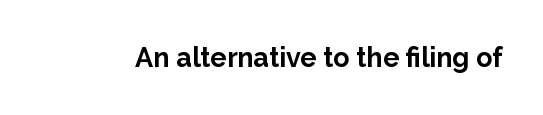
{"italic": "no", "bold": "yes", "underline": "no", "letter_spacing": "normal", "letter_spacing_em": 0.0, "glyph_px": 27}
